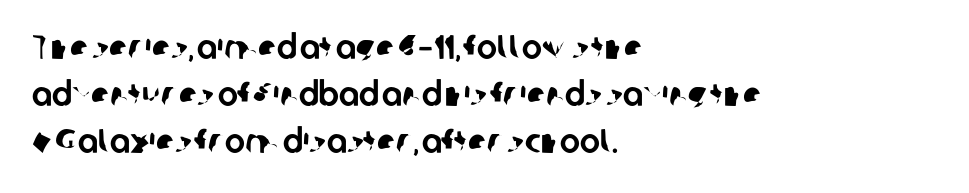
Q: Is the typeface a serif or a sans-serif typeface? A: Sans-serif.
Q: Is the text underlined? A: No.
Q: How is the paragraph aligned? A: Left-aligned.
Q: Is the spacing between letters normal or unusually wide? A: Normal.
Q: Is the spacing between lines tight, normal or loose? A: Normal.
Q: Width (condensed, normal, or wide)? A: Normal.
Q: Stroke contrast? A: Low.
Q: x-height? A: Medium.
Q: Monospaced? A: No.
